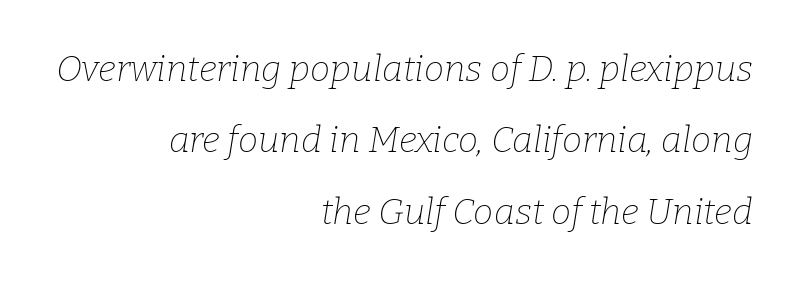
The image shows 36 px thin serif type, italic (leaning right); set right-aligned, loose line spacing (1.98x), normal letter spacing, not underlined; low stroke contrast and a medium x-height.
